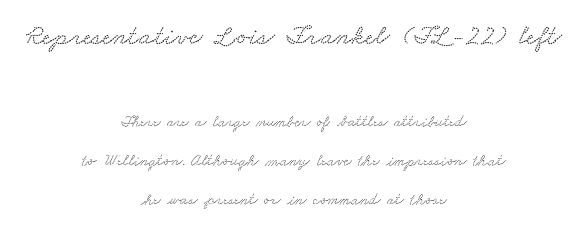
The image shows 28 px wide serif type; set centered, loose line spacing (2.44x), normal letter spacing, not underlined; the first (top) block is 1.75x larger; medium stroke contrast and a small x-height.
